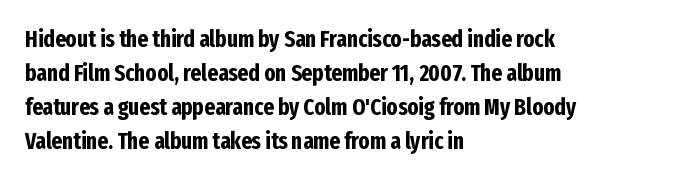
The strip under each line holds only bare page. How are the letters spaced? Ordinarily, with no added tracking. Line spacing here is normal. This rendering uses left alignment, leaving the right contour irregular. When letters stand straight like this, we call the style roman or upright. The rendering uses a bold face; every stroke is thick and dark.
